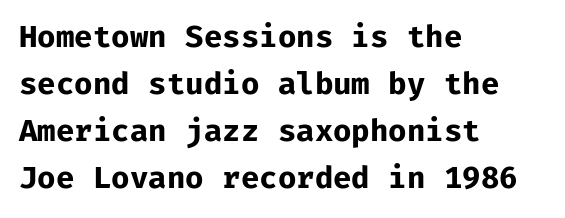
{"serif": "no", "italic": "no", "bold": "yes", "weight": "bold", "width": "normal", "stroke_contrast": "low", "x_height": "medium", "monospaced": "yes", "underline": "no", "align": "left", "line_spacing": "normal", "line_spacing_ratio": 1.57, "letter_spacing": "normal", "letter_spacing_em": 0.0, "glyph_px": 30}
